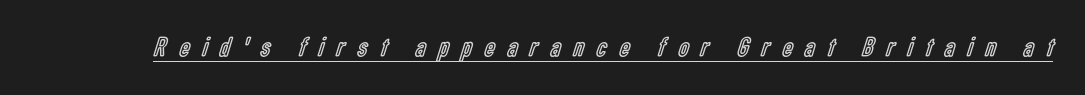
{"width": "condensed", "x_height": "medium", "monospaced": "no", "underline": "yes", "letter_spacing": "wide", "letter_spacing_em": 0.46, "glyph_px": 28}
